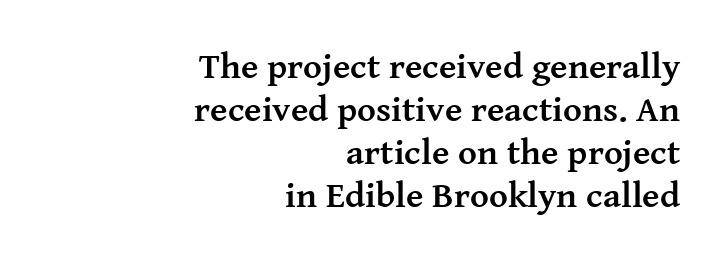
Q: Is the text bold? A: Yes.
Q: Is the text italic (slanted)? A: No, it is upright.
Q: Is the typeface a serif or a sans-serif typeface? A: Serif.
Q: Is the text underlined? A: No.
Q: How is the paragraph aligned? A: Right-aligned.
Q: Is the spacing between letters normal or unusually wide? A: Normal.
Q: Width (condensed, normal, or wide)? A: Normal.
Q: Stroke contrast? A: Medium.
Q: x-height? A: Medium.
Q: Monospaced? A: No.
